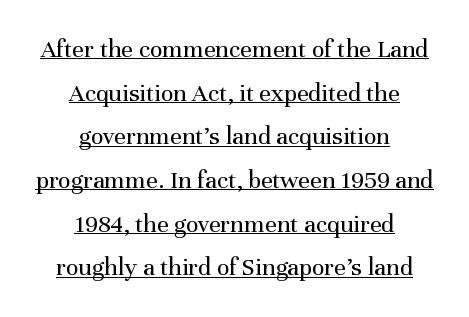
The image shows 26 px text type, upright; set centered, normal line spacing (1.68x), normal letter spacing, underlined.
